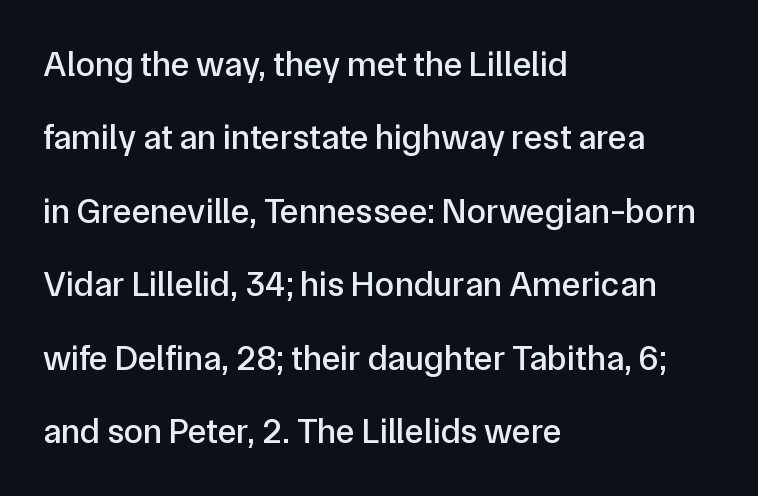
Typographically, this falls in the sans-serif category. The zone under the glyphs is completely vacant. Where is the straight margin? On the left. Looks like regular typesetting: each glyph gets only the width it needs. The axis of the letterforms is exactly vertical. Does the leading feel generous? Absolutely, it's lavish.
